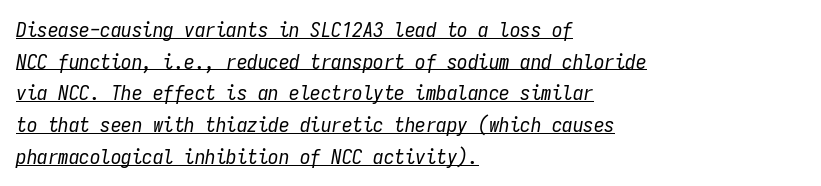
Q: Is the text bold? A: No.
Q: Is the text italic (slanted)? A: Yes, it leans right by about 9 degrees.
Q: Is the text underlined? A: Yes.
Q: How is the paragraph aligned? A: Left-aligned.
Q: Is the spacing between letters normal or unusually wide? A: Normal.
Q: Is the spacing between lines tight, normal or loose? A: Normal.
